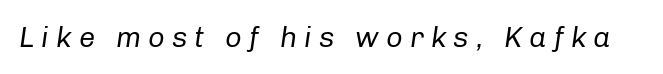
{"italic": "yes", "lean": "right", "slant_degrees": 8, "bold": "no", "weight": "regular", "width": "normal", "stroke_contrast": "low", "x_height": "medium", "monospaced": "no", "underline": "no", "letter_spacing": "wide", "letter_spacing_em": 0.24, "glyph_px": 29}
